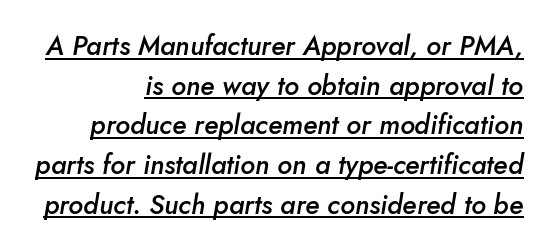
{"italic": "yes", "lean": "right", "slant_degrees": 10, "bold": "semi", "underline": "yes", "align": "right", "line_spacing": "normal", "line_spacing_ratio": 1.47, "letter_spacing": "normal", "letter_spacing_em": 0.0, "glyph_px": 27}
